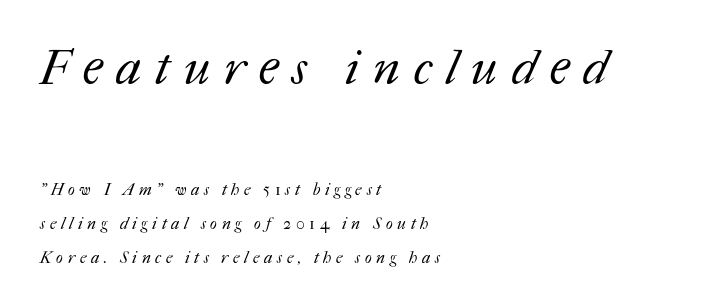
Q: Is the text bold? A: No.
Q: Is the text underlined? A: No.
Q: How is the paragraph aligned? A: Left-aligned.
Q: Is the spacing between letters normal or unusually wide? A: Unusually wide.
Q: Is the spacing between lines tight, normal or loose? A: Loose.
Q: Which block of text is set in a larger size, the first (top) or the second (bottom)? A: The first (top) one.
Q: Width (condensed, normal, or wide)? A: Normal.
Q: Stroke contrast? A: Medium.
Q: x-height? A: Medium.
Q: Monospaced? A: No.
